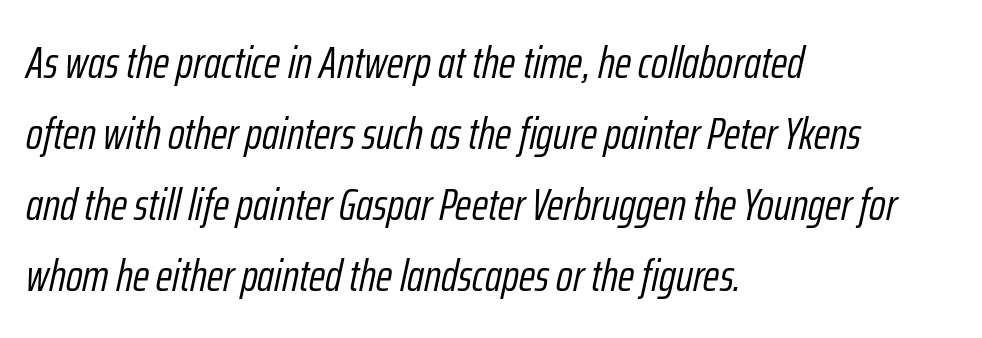
The image shows 45 px light, condensed type, italic (leaning right); set left-aligned, normal line spacing (1.58x), normal letter spacing, not underlined; low stroke contrast and a medium x-height.
